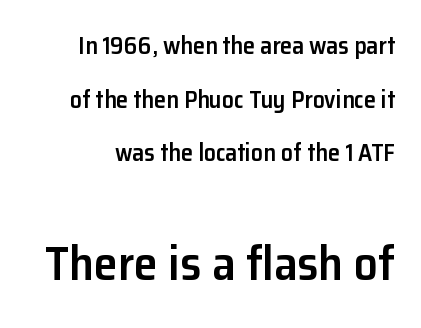
Q: Is the text bold? A: Semi-bold.
Q: Is the text italic (slanted)? A: No, it is upright.
Q: Is the typeface a serif or a sans-serif typeface? A: Sans-serif.
Q: Is the text underlined? A: No.
Q: Is the spacing between letters normal or unusually wide? A: Normal.
Q: Is the spacing between lines tight, normal or loose? A: Loose.
Q: Which block of text is set in a larger size, the first (top) or the second (bottom)? A: The second (bottom) one.
Q: Width (condensed, normal, or wide)? A: Normal.
Q: Stroke contrast? A: Low.
Q: x-height? A: Medium.
Q: Monospaced? A: No.
